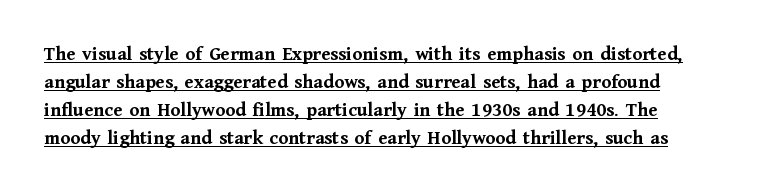
Q: Is the text bold? A: Yes.
Q: Is the text italic (slanted)? A: No, it is upright.
Q: Is the text underlined? A: Yes.
Q: Is the spacing between letters normal or unusually wide? A: Normal.
Q: Is the spacing between lines tight, normal or loose? A: Normal.
